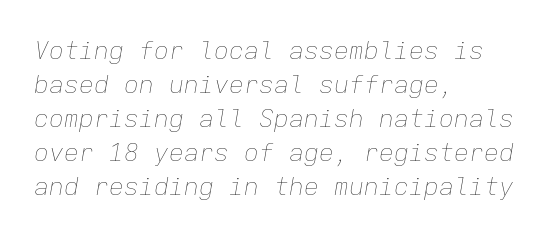
Q: Is the text bold? A: No.
Q: Is the text italic (slanted)? A: Yes, it leans right by about 9 degrees.
Q: Is the text underlined? A: No.
Q: How is the paragraph aligned? A: Left-aligned.
Q: Is the spacing between letters normal or unusually wide? A: Normal.
Q: Is the spacing between lines tight, normal or loose? A: Normal.
